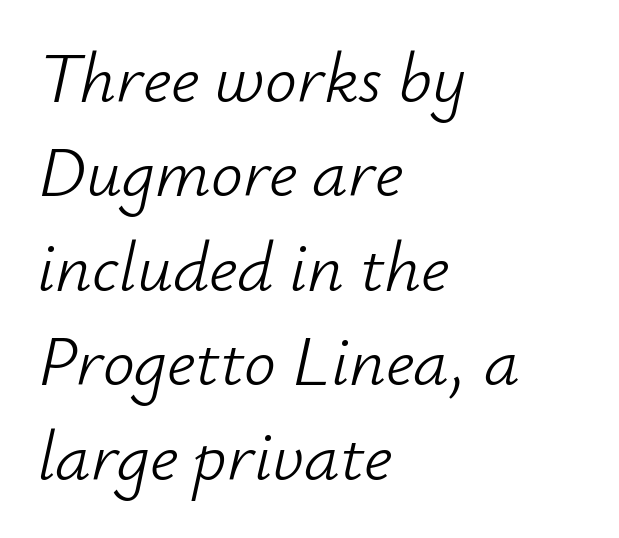
Q: Is the text bold? A: No.
Q: Is the text italic (slanted)? A: Yes, it leans right by about 12 degrees.
Q: Is the text underlined? A: No.
Q: How is the paragraph aligned? A: Left-aligned.
Q: Is the spacing between letters normal or unusually wide? A: Normal.
Q: Is the spacing between lines tight, normal or loose? A: Normal.
Q: Width (condensed, normal, or wide)? A: Normal.
Q: Stroke contrast? A: Low.
Q: x-height? A: Small.
Q: Monospaced? A: No.
